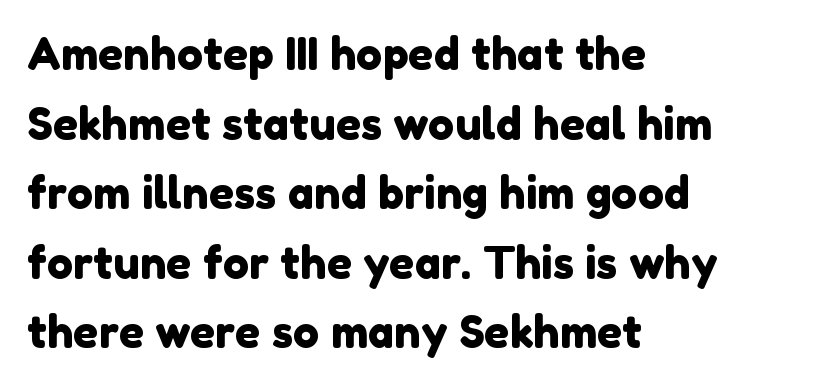
{"serif": "no", "width": "normal", "stroke_contrast": "low", "x_height": "medium", "monospaced": "no", "underline": "no", "align": "left", "line_spacing": "normal", "line_spacing_ratio": 1.58, "letter_spacing": "normal", "letter_spacing_em": 0.0, "glyph_px": 44}
